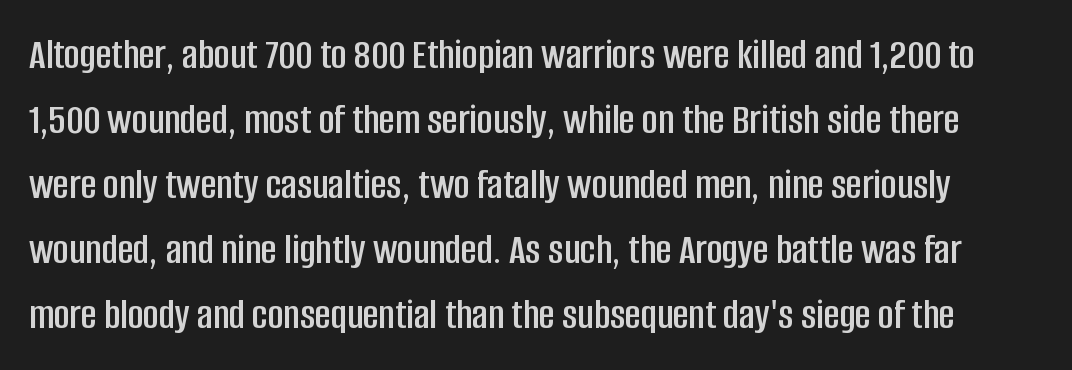
Lines of text with bare space underneath. Is this a fixed-width face? No — the glyphs have proportional, varying widths. You could call the tracking neutral — neither tight nor loose. A typesetter would mark this as roman, not italic. In terms of letterform style, serifs are entirely absent. Vertical spacing — default.
